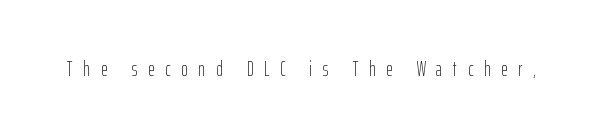
The image shows 21 px text type, upright; set unusually wide letter spacing (+0.5 em), not underlined.
